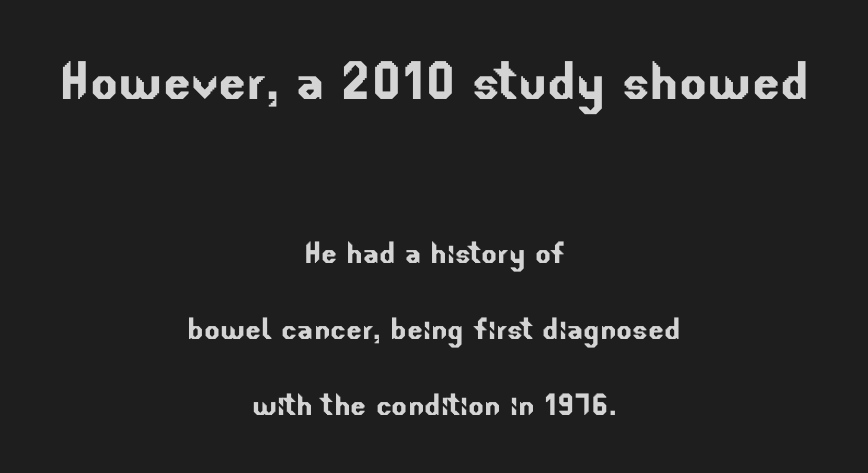
The specimen omits any rule beneath the text block's lines. The rendering uses a large line-height, opening up the rows. A centered setting, common on invitations and titles, is used for this passage. The first block has been scaled up relative to the second.
